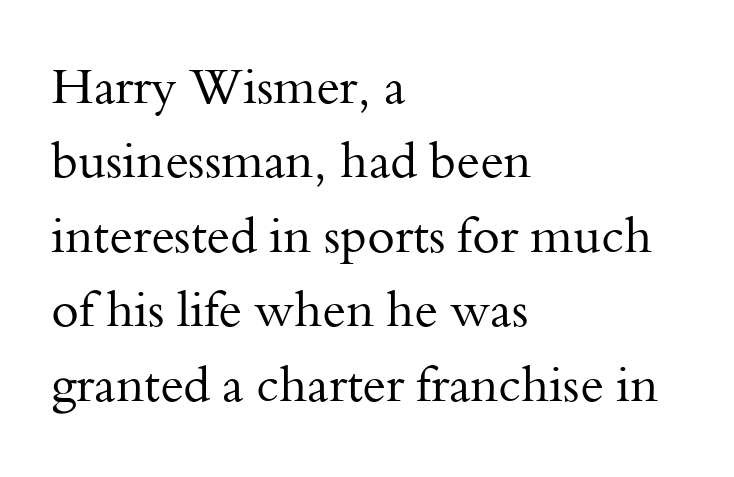
Q: Is the text bold? A: No.
Q: Is the text italic (slanted)? A: No, it is upright.
Q: Is the typeface a serif or a sans-serif typeface? A: Serif.
Q: Is the text underlined? A: No.
Q: How is the paragraph aligned? A: Left-aligned.
Q: Is the spacing between letters normal or unusually wide? A: Normal.
Q: Is the spacing between lines tight, normal or loose? A: Normal.
Q: Width (condensed, normal, or wide)? A: Normal.
Q: Stroke contrast? A: Medium.
Q: x-height? A: Small.
Q: Monospaced? A: No.
